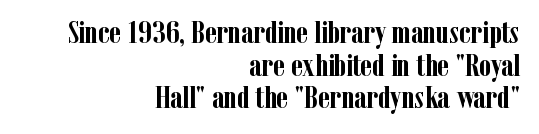
{"serif": "yes", "italic": "no", "bold": "yes", "weight": "semibold", "width": "condensed", "stroke_contrast": "low", "x_height": "medium", "monospaced": "no", "underline": "no", "align": "right", "line_spacing": "tight", "line_spacing_ratio": 1.05, "letter_spacing": "normal", "letter_spacing_em": 0.0, "glyph_px": 31}
